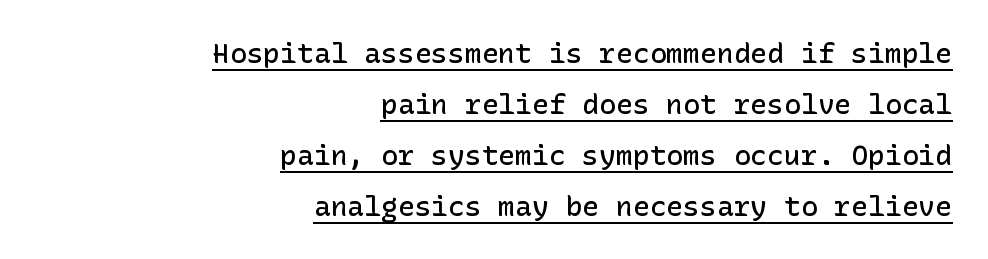
{"serif": "no", "italic": "no", "bold": "semi", "weight": "semibold", "width": "normal", "stroke_contrast": "low", "x_height": "medium", "underline": "yes", "align": "right", "line_spacing_ratio": 1.82, "letter_spacing": "normal", "letter_spacing_em": 0.0, "glyph_px": 28}
